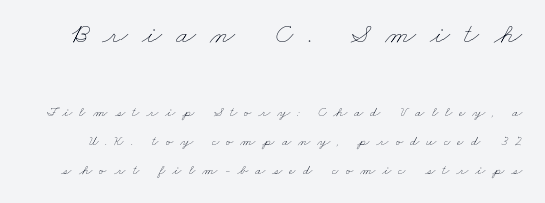
{"bold": "no", "weight": "thin", "width": "wide", "stroke_contrast": "low", "x_height": "small", "monospaced": "no", "underline": "no", "line_spacing": "loose", "line_spacing_ratio": 2.07, "letter_spacing": "wide", "letter_spacing_em": 0.49, "larger_block": "first", "size_ratio": 2.07, "glyph_px": 29}
